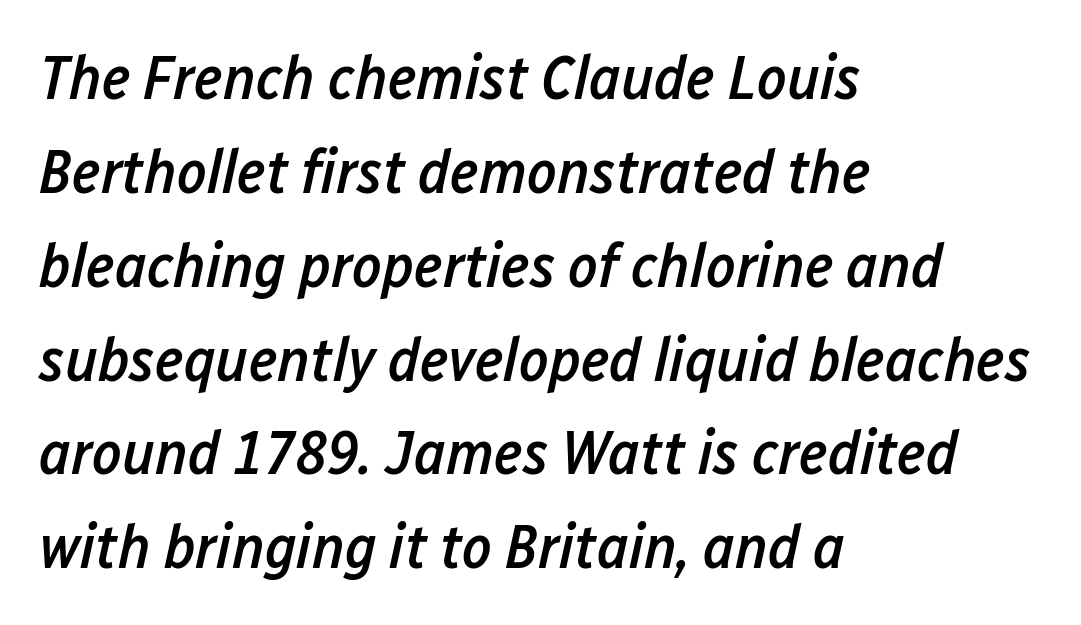
{"italic": "yes", "lean": "right", "slant_degrees": 12, "bold": "semi", "weight": "semibold", "width": "condensed", "stroke_contrast": "low", "x_height": "medium", "monospaced": "no", "underline": "no", "align": "left", "line_spacing": "normal", "line_spacing_ratio": 1.49, "letter_spacing": "normal", "letter_spacing_em": 0.0, "glyph_px": 63}
